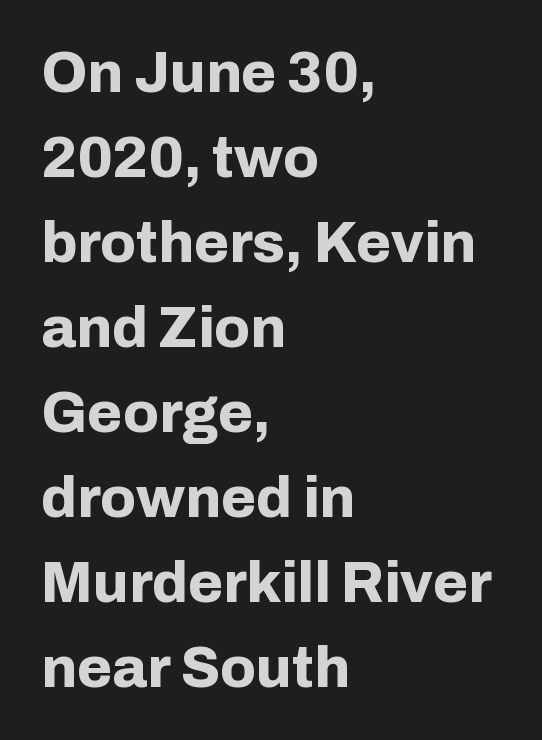
The image shows 57 px bold sans-serif type, upright; set left-aligned, normal line spacing (1.49x), normal letter spacing, not underlined; low stroke contrast and a medium x-height.
